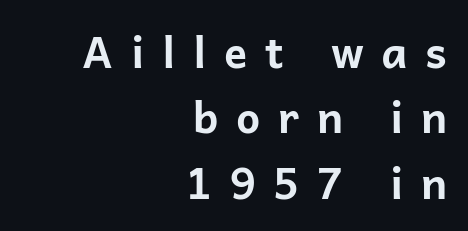
Every stem runs plumb, perpendicular to the baseline. Short note: letters widely spaced. Look at the bottom of the vertical strokes: they stop flat, with no serifs. Anything drawn beneath the words? Only blank space. The block of text has a typical density, with ordinary space between rows. These lines stack with their right ends in a neat column.
